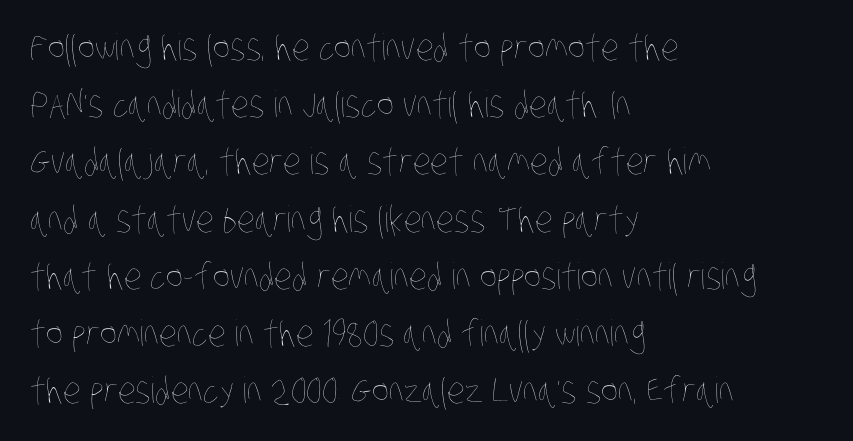
The image shows 36 px thin, condensed type; set left-aligned, normal line spacing (1.59x), normal letter spacing, not underlined; low stroke contrast and a large x-height.
